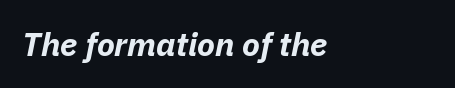
Q: Is the text bold? A: Yes.
Q: Is the text italic (slanted)? A: Yes, it leans right by about 11 degrees.
Q: Is the text underlined? A: No.
Q: How is the paragraph aligned? A: Left-aligned.
Q: Is the spacing between letters normal or unusually wide? A: Normal.
Q: Width (condensed, normal, or wide)? A: Normal.
Q: Stroke contrast? A: Low.
Q: x-height? A: Medium.
Q: Monospaced? A: No.
